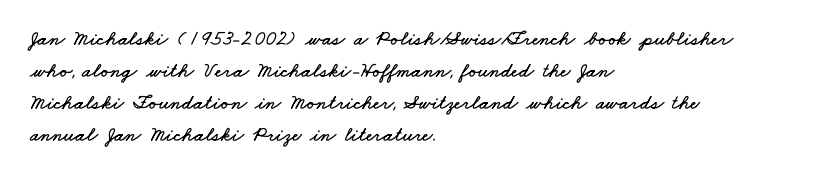
Q: Is the text underlined? A: No.
Q: How is the paragraph aligned? A: Left-aligned.
Q: Is the spacing between letters normal or unusually wide? A: Normal.
Q: Is the spacing between lines tight, normal or loose? A: Normal.
